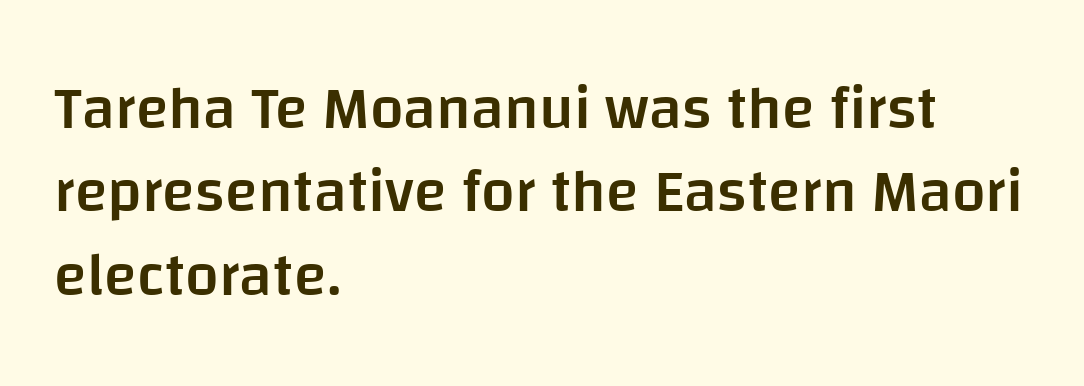
Does the copy run flush right? No — it runs flush left. Varying glyph widths throughout — classic text-font behaviour. Letter spacing: default. Rule under the text: the space is simply empty. When letters stand straight like this, we call the style roman or upright. Notice the strokes are somewhat thickened but not fully heavy: this is a semibold.
